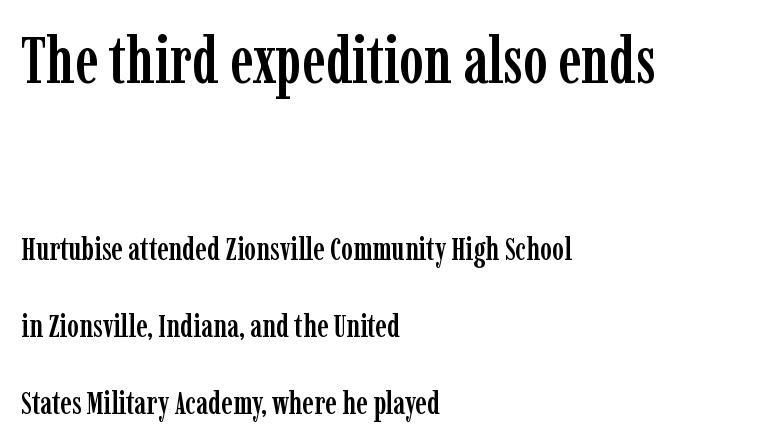
{"serif": "yes", "italic": "no", "width": "condensed", "stroke_contrast": "low", "x_height": "medium", "monospaced": "no", "underline": "no", "align": "left", "line_spacing": "loose", "line_spacing_ratio": 2.4, "letter_spacing": "normal", "letter_spacing_em": 0.0, "larger_block": "first", "size_ratio": 2.03, "glyph_px": 65}
